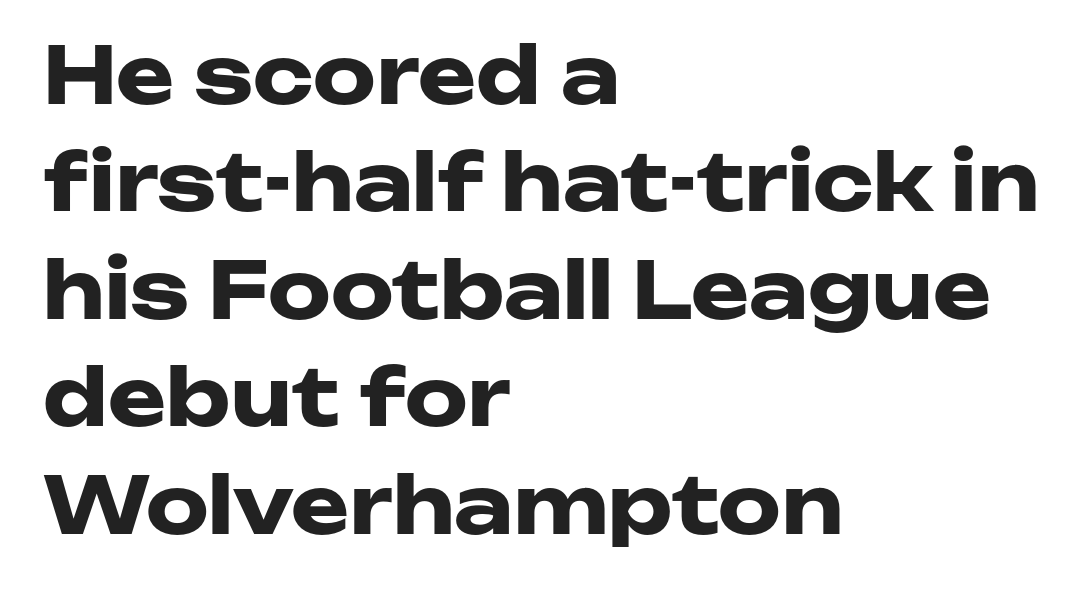
The image shows 79 px heavy, wide sans-serif type, upright; set left-aligned, normal line spacing (1.36x), normal letter spacing, not underlined; low stroke contrast and a medium x-height.
